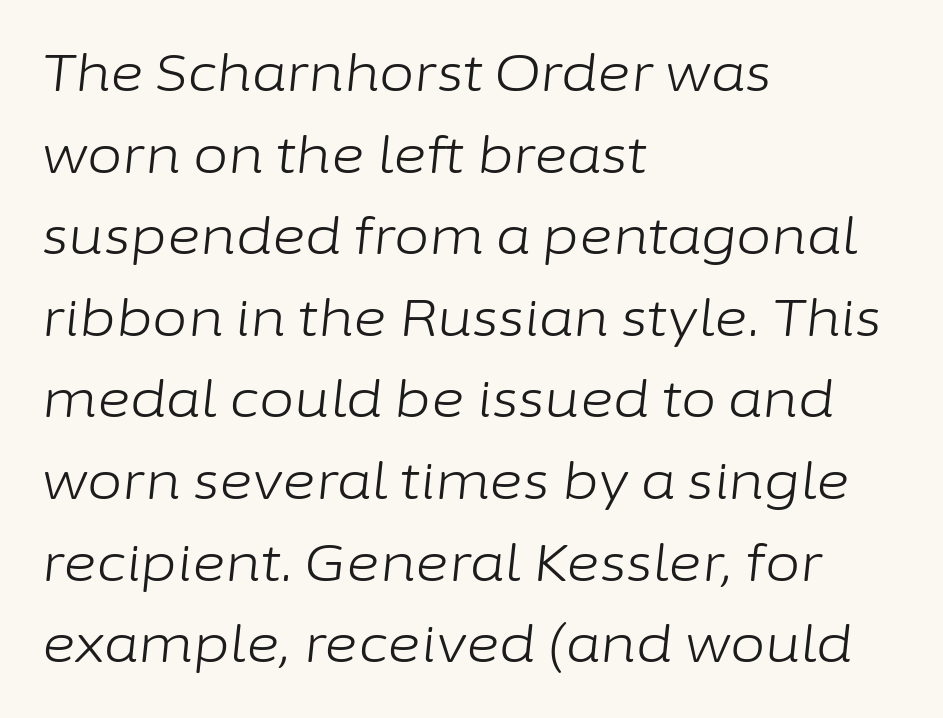
The image shows 51 px light type, italic (leaning right); set left-aligned, normal line spacing (1.6x), normal letter spacing, not underlined; low stroke contrast and a medium x-height.
